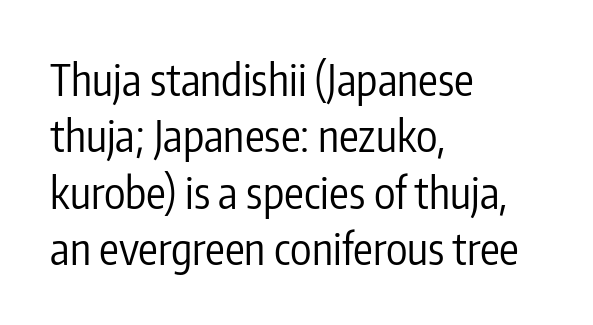
{"serif": "no", "italic": "no", "bold": "no", "weight": "regular", "width": "condensed", "stroke_contrast": "low", "x_height": "medium", "monospaced": "no", "underline": "no", "align": "left", "line_spacing": "normal", "line_spacing_ratio": 1.28, "letter_spacing": "normal", "letter_spacing_em": 0.0, "glyph_px": 44}
